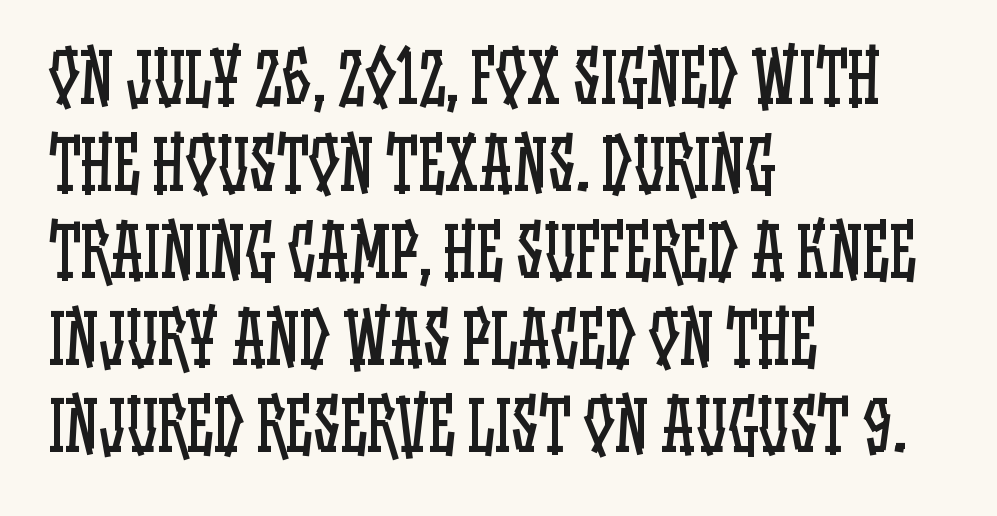
A classic flush-left, rag-right setting is used for this passage. Ascenders rise straight up at ninety degrees. In terms of leading, this rendering sits right in the middle. The letters look calm and open, with moderate or lighter stems.
